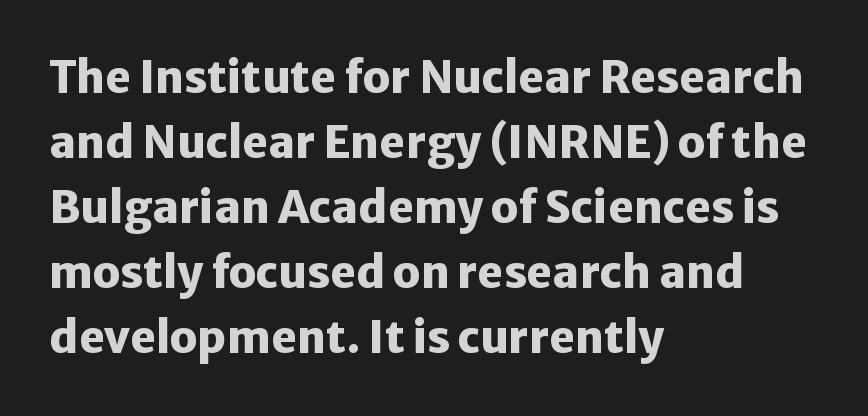
The image shows 44 px heavy sans-serif type, upright; set left-aligned, normal line spacing (1.48x), normal letter spacing, not underlined; low stroke contrast and a medium x-height.
